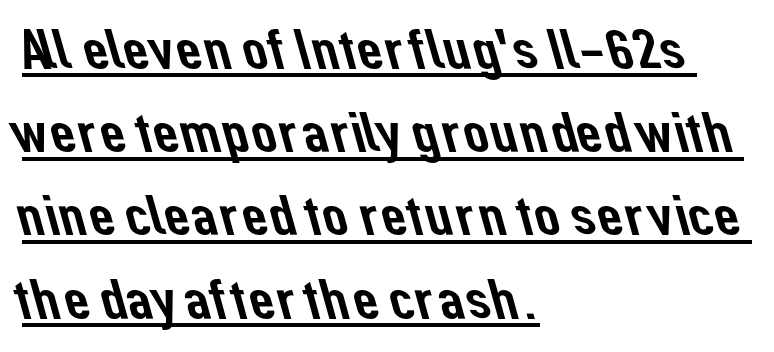
Q: Is the typeface a serif or a sans-serif typeface? A: Sans-serif.
Q: Is the text underlined? A: Yes.
Q: How is the paragraph aligned? A: Left-aligned.
Q: Is the spacing between letters normal or unusually wide? A: Normal.
Q: Is the spacing between lines tight, normal or loose? A: Normal.
Q: Width (condensed, normal, or wide)? A: Normal.
Q: Stroke contrast? A: Low.
Q: x-height? A: Medium.
Q: Monospaced? A: No.
